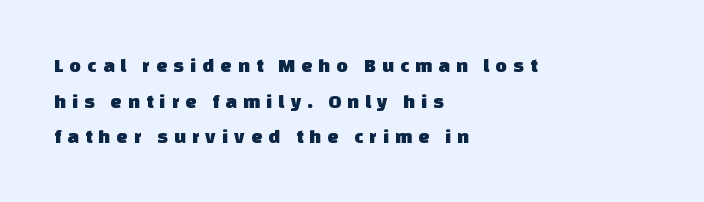
{"underline": "no", "align": "left", "line_spacing_ratio": 1.78, "letter_spacing": "wide", "letter_spacing_em": 0.31, "glyph_px": 20}
